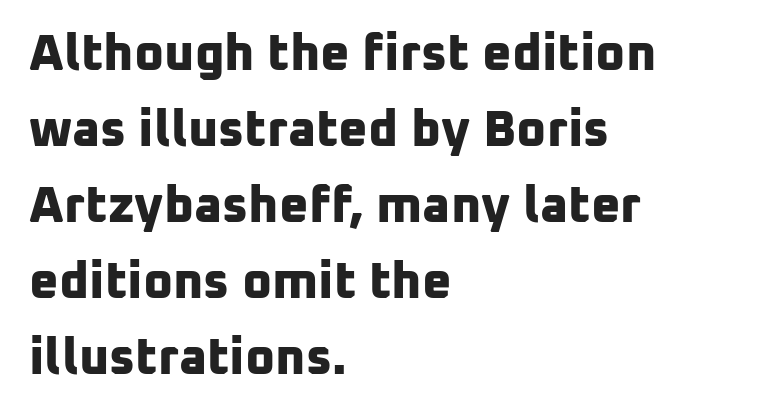
{"serif": "no", "bold": "yes", "weight": "bold", "width": "normal", "stroke_contrast": "low", "x_height": "medium", "monospaced": "no", "underline": "no", "align": "left", "line_spacing": "normal", "line_spacing_ratio": 1.49, "letter_spacing": "normal", "letter_spacing_em": 0.0, "glyph_px": 51}
